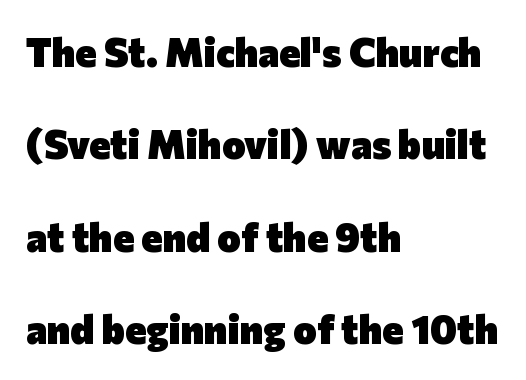
{"serif": "no", "italic": "no", "bold": "yes", "weight": "heavy", "width": "normal", "stroke_contrast": "low", "x_height": "medium", "monospaced": "no", "underline": "no", "align": "left", "line_spacing": "loose", "line_spacing_ratio": 2.31, "letter_spacing": "normal", "letter_spacing_em": 0.0, "glyph_px": 40}
